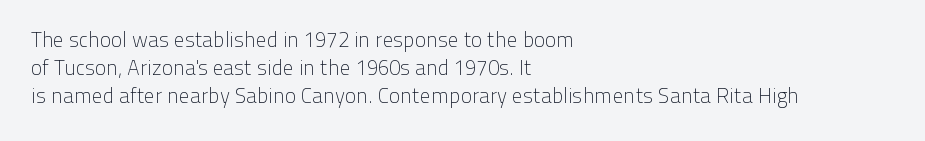
The image shows 21 px text type, upright; set left-aligned, normal line spacing (1.34x), normal letter spacing, not underlined.
